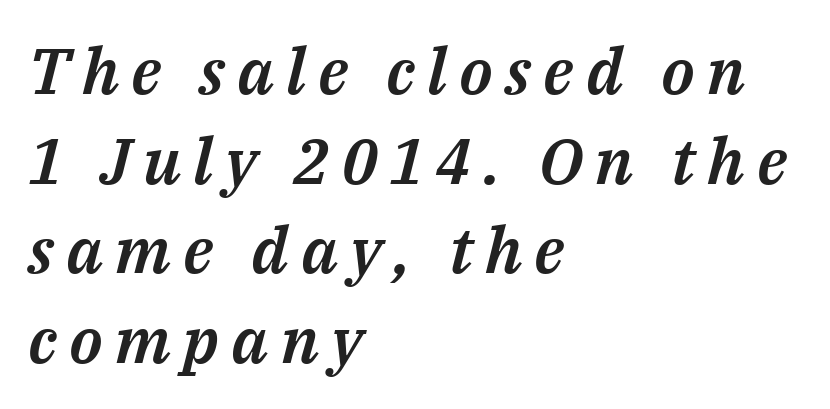
The image shows 64 px text type, italic (leaning right); set left-aligned, normal line spacing (1.4x), not underlined; medium stroke contrast and a medium x-height.
